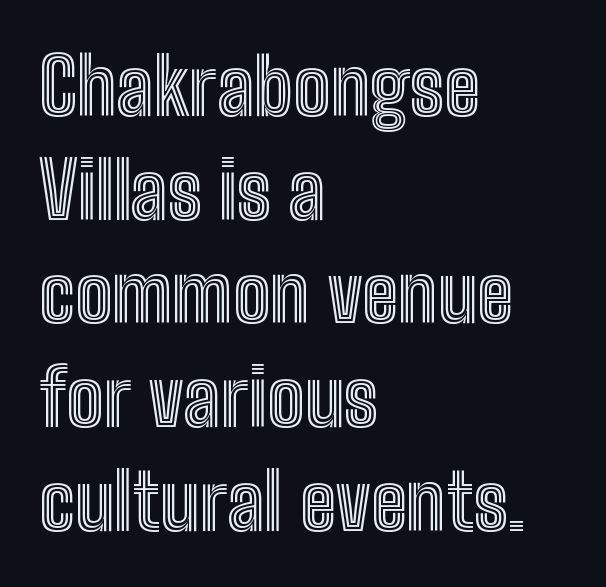
Only glyphs here, with clear space below each row. The rag falls on the right side of this text block. You can tell it's not italic because the verticals are truly vertical. Honestly, the letter spacing is just normal — you wouldn't notice it. Each letter keeps its own natural width here, so spacing adapts to shape.
